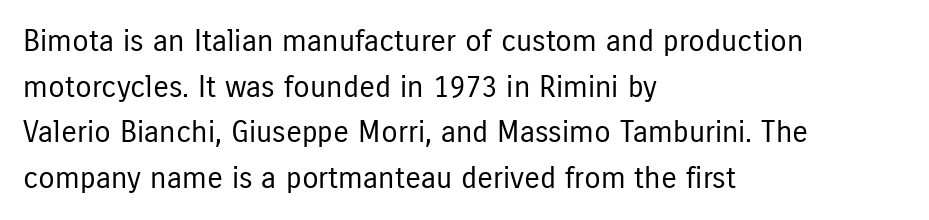
A clean baseline with only descenders dipping below it. This sample has the flowing, uneven cadence of proportional lettering. Note: no serifs on the glyphs. If you drew a ruler down the left edge, every line would touch it. Weight: regular or lighter. Letter spacing: default.
